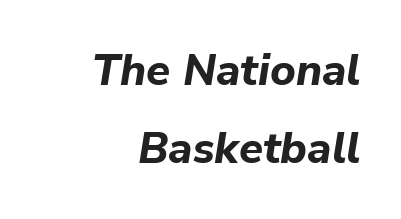
The face used here has a pronounced slope to its letters. Tracking here is standard; glyphs follow each other at the usual distance. Proportional: the letters do not fall into vertical columns. The passage shown is emphatically bold. Letters rest on an invisible, unmarked baseline. One-word summary of the alignment: right.
